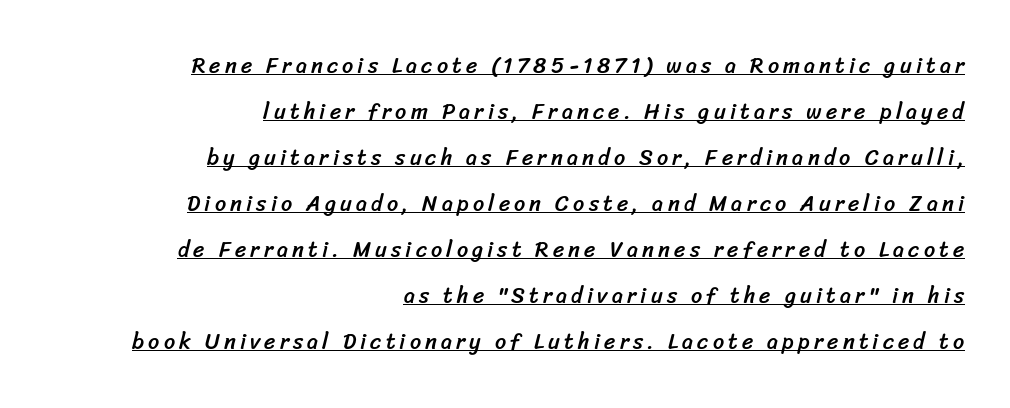
Q: Is the text underlined? A: Yes.
Q: How is the paragraph aligned? A: Right-aligned.
Q: Is the spacing between lines tight, normal or loose? A: Loose.
